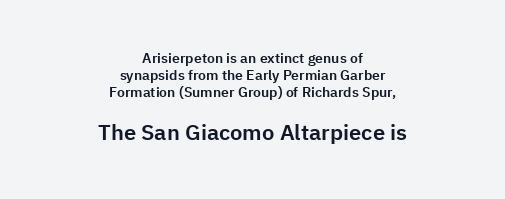
Q: Is the text italic (slanted)? A: No, it is upright.
Q: Is the text underlined? A: No.
Q: How is the paragraph aligned? A: Centered.
Q: Is the spacing between letters normal or unusually wide? A: Normal.
Q: Which block of text is set in a larger size, the first (top) or the second (bottom)? A: The second (bottom) one.
